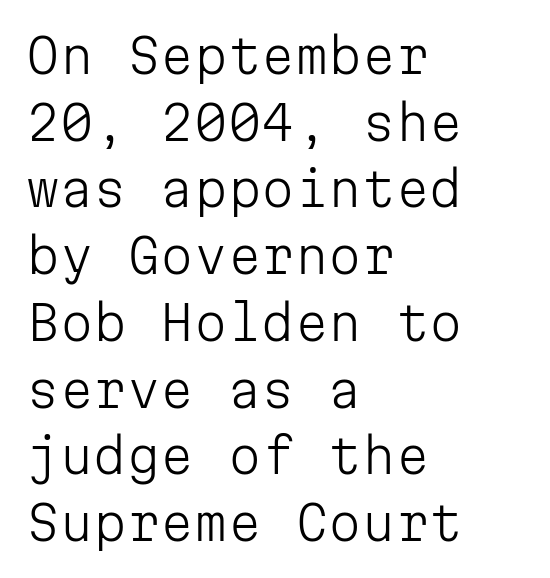
Q: Is the text bold? A: No.
Q: Is the text italic (slanted)? A: No, it is upright.
Q: Is the typeface a serif or a sans-serif typeface? A: Sans-serif.
Q: Is the text underlined? A: No.
Q: How is the paragraph aligned? A: Left-aligned.
Q: Is the spacing between letters normal or unusually wide? A: Normal.
Q: Is the spacing between lines tight, normal or loose? A: Normal.
Q: Width (condensed, normal, or wide)? A: Normal.
Q: Stroke contrast? A: Low.
Q: x-height? A: Medium.
Q: Monospaced? A: Yes.
